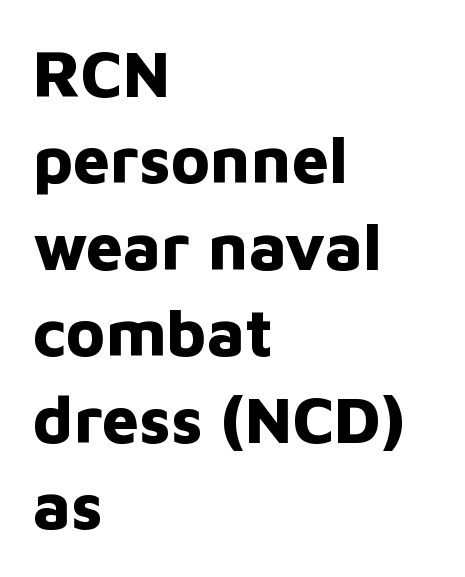
{"serif": "no", "italic": "no", "bold": "yes", "weight": "bold", "width": "normal", "stroke_contrast": "low", "x_height": "medium", "monospaced": "no", "underline": "no", "align": "left", "line_spacing": "normal", "line_spacing_ratio": 1.31, "letter_spacing": "normal", "letter_spacing_em": 0.0, "glyph_px": 66}
